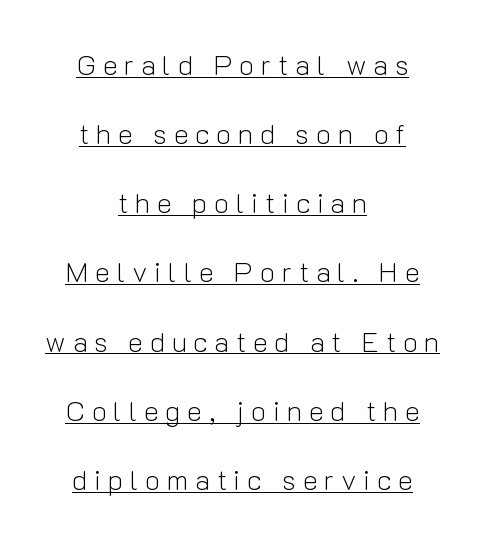
A continuous stroke trails under the words, as in a hyperlink. Is there much room between lines? Yes — plenty of vertical air separates them. This rendering employs a face without finishing strokes, i.e., a sans-serif. The type sits square on the baseline with zero lean. This rendering widens character spacing well past its baseline value.
